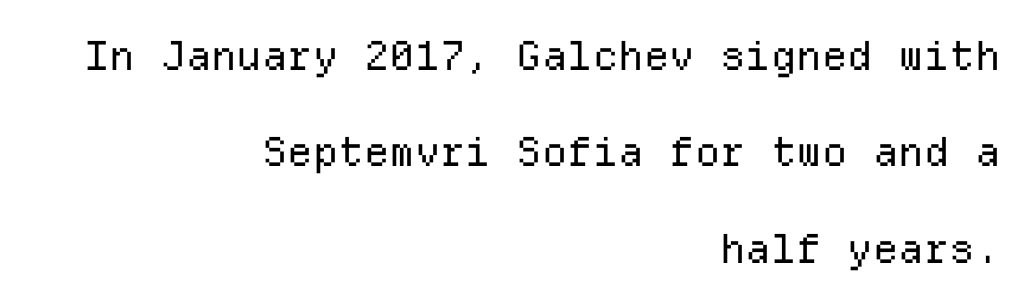
The line-height multiplier appears high, well above default. The tracking reads as untouched default to a designer's eye. The foot of each line stays bare and open. Every row of glyphs terminates at an identical x-position on the right.
